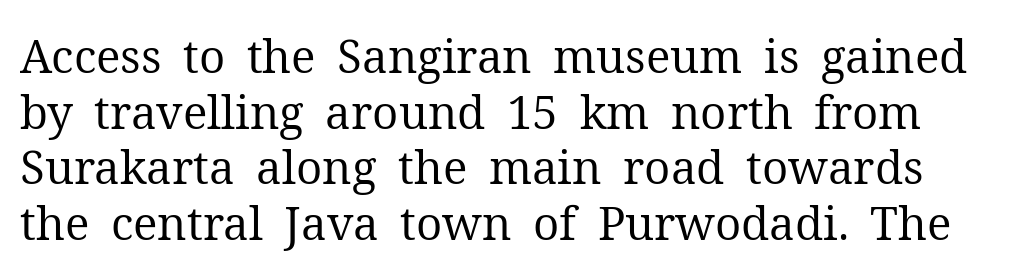
The image shows 46 px regular-weight serif type, upright; set line spacing 1.21x, normal letter spacing, not underlined; medium stroke contrast and a medium x-height.
